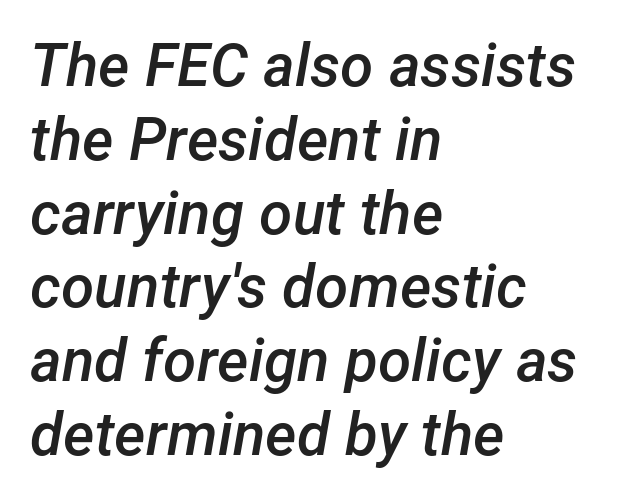
{"italic": "yes", "lean": "right", "slant_degrees": 12, "bold": "semi", "weight": "semibold", "width": "normal", "stroke_contrast": "low", "x_height": "medium", "monospaced": "no", "underline": "no", "align": "left", "line_spacing_ratio": 1.23, "letter_spacing": "normal", "letter_spacing_em": 0.0, "glyph_px": 60}
